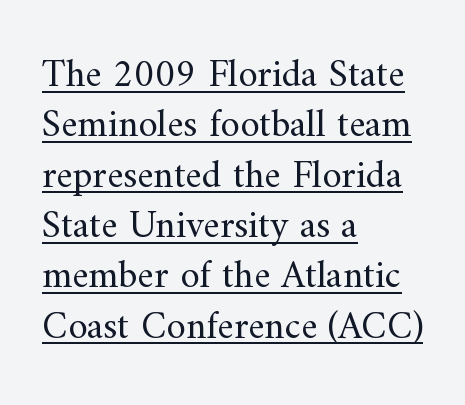
The image shows 39 px regular-weight serif type, upright; set left-aligned, normal line spacing (1.29x), normal letter spacing, underlined; medium stroke contrast and a small x-height.
